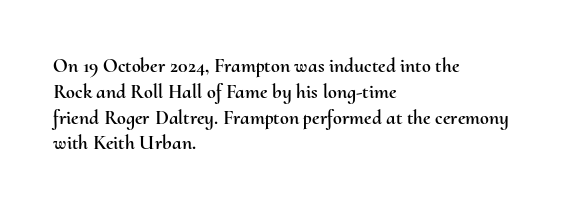
Q: Is the text italic (slanted)? A: No, it is upright.
Q: Is the text underlined? A: No.
Q: How is the paragraph aligned? A: Left-aligned.
Q: Is the spacing between letters normal or unusually wide? A: Normal.
Q: Is the spacing between lines tight, normal or loose? A: Normal.
